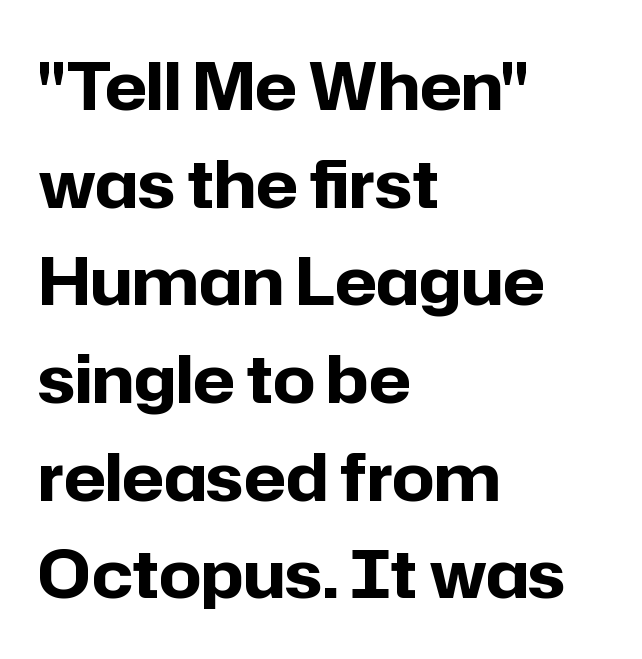
The image shows 66 px bold sans-serif type, upright; set left-aligned, normal line spacing (1.48x), normal letter spacing, not underlined; low stroke contrast and a medium x-height.
